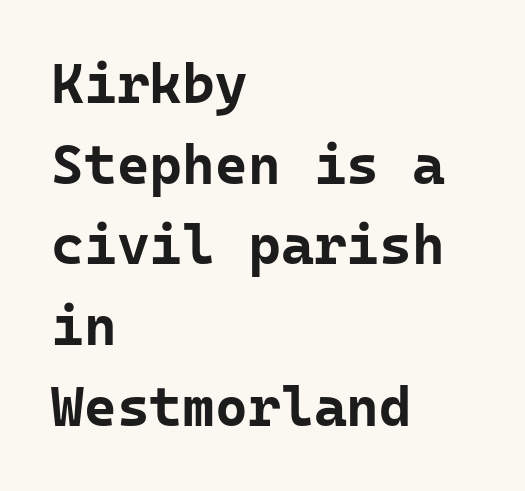
Q: Is the text bold? A: Yes.
Q: Is the text italic (slanted)? A: No, it is upright.
Q: Is the typeface a serif or a sans-serif typeface? A: Sans-serif.
Q: Is the text underlined? A: No.
Q: How is the paragraph aligned? A: Left-aligned.
Q: Is the spacing between letters normal or unusually wide? A: Normal.
Q: Is the spacing between lines tight, normal or loose? A: Normal.
Q: Width (condensed, normal, or wide)? A: Normal.
Q: Stroke contrast? A: Low.
Q: x-height? A: Medium.
Q: Monospaced? A: Yes.
